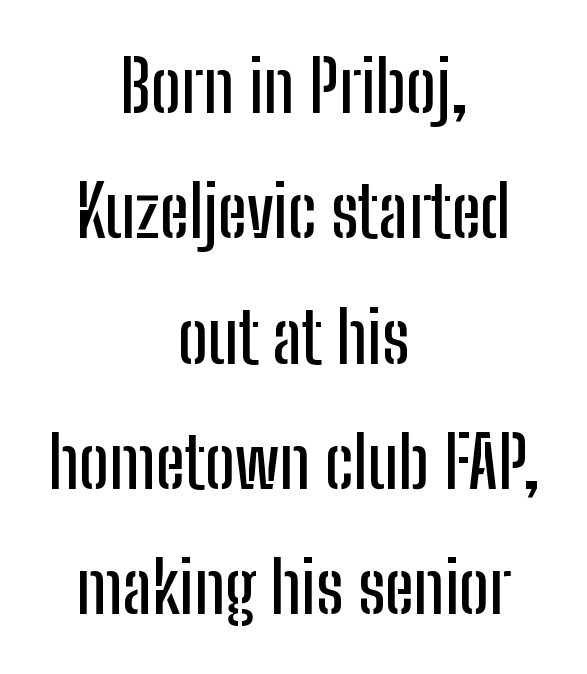
{"serif": "no", "italic": "no", "width": "condensed", "stroke_contrast": "low", "x_height": "medium", "monospaced": "no", "underline": "no", "align": "center", "line_spacing_ratio": 1.79, "letter_spacing": "normal", "letter_spacing_em": 0.0, "glyph_px": 70}
